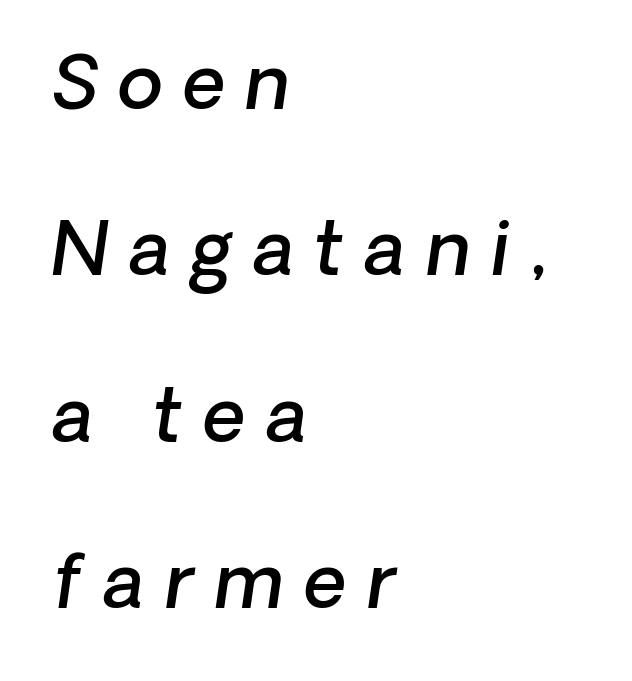
{"serif": "no", "bold": "semi", "weight": "semibold", "width": "normal", "stroke_contrast": "low", "x_height": "medium", "monospaced": "no", "underline": "no", "align": "left", "line_spacing": "loose", "line_spacing_ratio": 2.25, "letter_spacing": "wide", "letter_spacing_em": 0.28, "glyph_px": 74}
